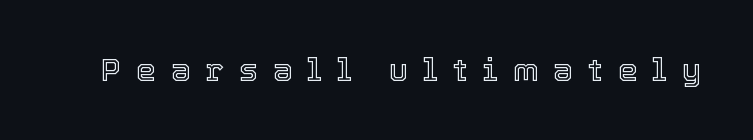
The image shows 32 px text type, upright; set unusually wide letter spacing (+0.46 em), not underlined; a medium x-height.
